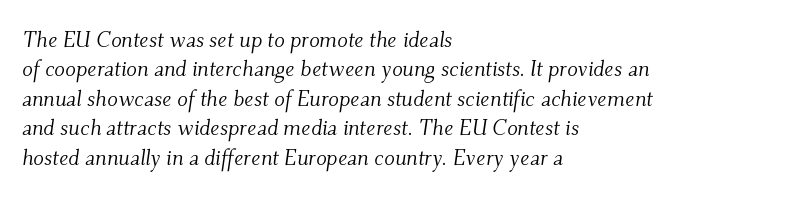
{"italic": "yes", "lean": "right", "slant_degrees": 9, "bold": "no", "underline": "no", "align": "left", "line_spacing": "normal", "line_spacing_ratio": 1.34, "letter_spacing": "normal", "letter_spacing_em": 0.0, "glyph_px": 22}
